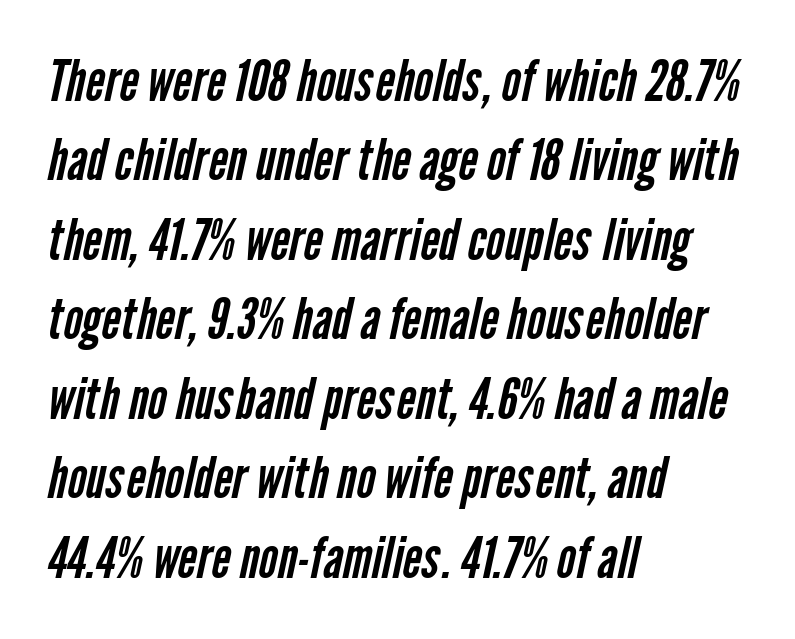
{"serif": "no", "bold": "no", "weight": "regular", "width": "condensed", "stroke_contrast": "low", "x_height": "medium", "monospaced": "no", "underline": "no", "align": "left", "line_spacing": "normal", "line_spacing_ratio": 1.37, "letter_spacing": "normal", "letter_spacing_em": 0.0, "glyph_px": 58}
